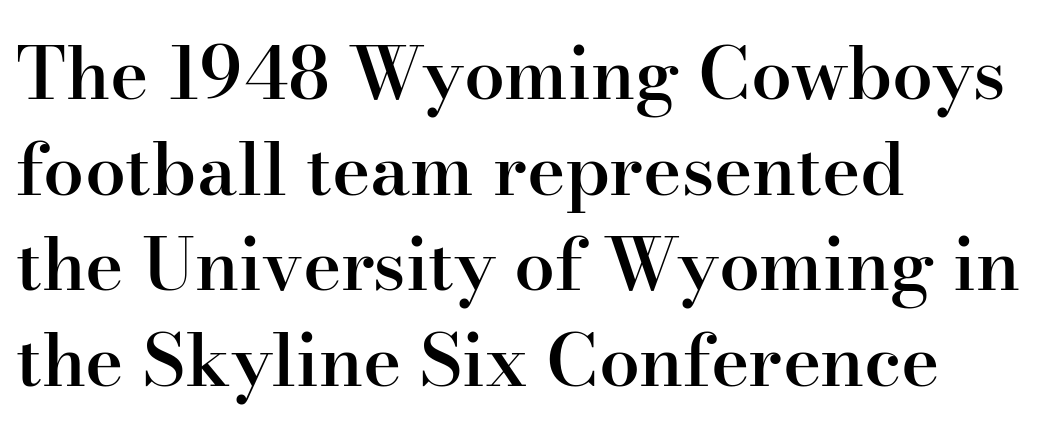
The image shows 73 px semibold serif type, upright; set left-aligned, normal line spacing (1.31x), normal letter spacing, not underlined; high stroke contrast and a small x-height.
